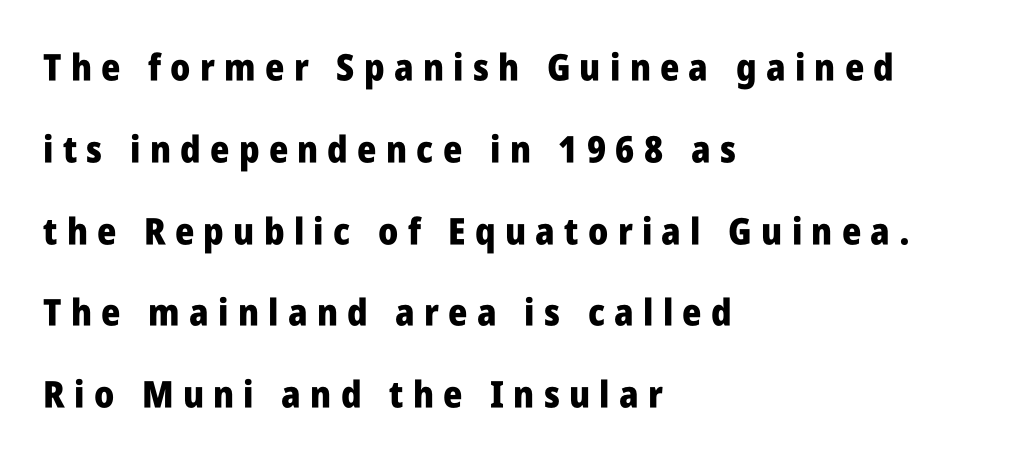
{"serif": "no", "italic": "no", "bold": "yes", "weight": "heavy", "width": "condensed", "stroke_contrast": "low", "x_height": "large", "monospaced": "no", "underline": "no", "align": "left", "line_spacing": "loose", "line_spacing_ratio": 2.21, "letter_spacing": "wide", "letter_spacing_em": 0.25, "glyph_px": 37}
